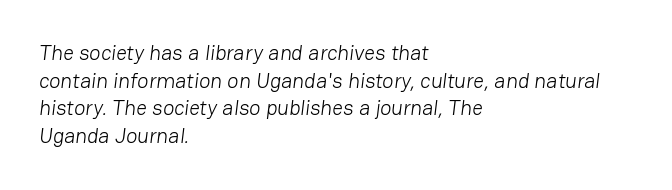
No extra ink here — the face is not bold. Honestly, there is no underline to notice here at all. In terms of letterspacing, this is plain default setting. Is there much room between lines? A standard amount, neither cramped nor airy.
